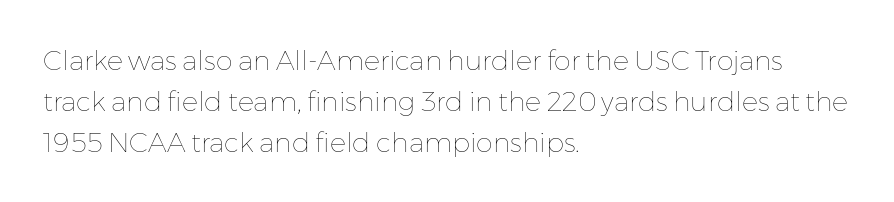
Q: Is the text bold? A: No.
Q: Is the text italic (slanted)? A: No, it is upright.
Q: Is the text underlined? A: No.
Q: How is the paragraph aligned? A: Left-aligned.
Q: Is the spacing between letters normal or unusually wide? A: Normal.
Q: Is the spacing between lines tight, normal or loose? A: Normal.
